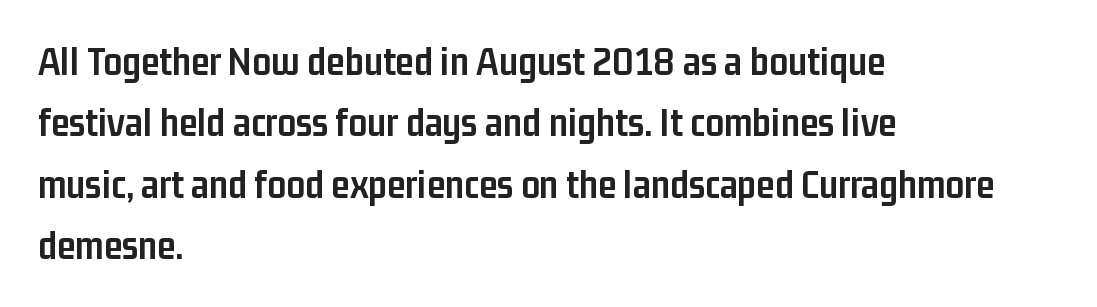
Q: Is the text bold? A: Yes.
Q: Is the text italic (slanted)? A: No, it is upright.
Q: Is the typeface a serif or a sans-serif typeface? A: Sans-serif.
Q: Is the text underlined? A: No.
Q: How is the paragraph aligned? A: Left-aligned.
Q: Is the spacing between letters normal or unusually wide? A: Normal.
Q: Is the spacing between lines tight, normal or loose? A: Normal.
Q: Width (condensed, normal, or wide)? A: Condensed.
Q: Stroke contrast? A: Low.
Q: x-height? A: Medium.
Q: Monospaced? A: No.
